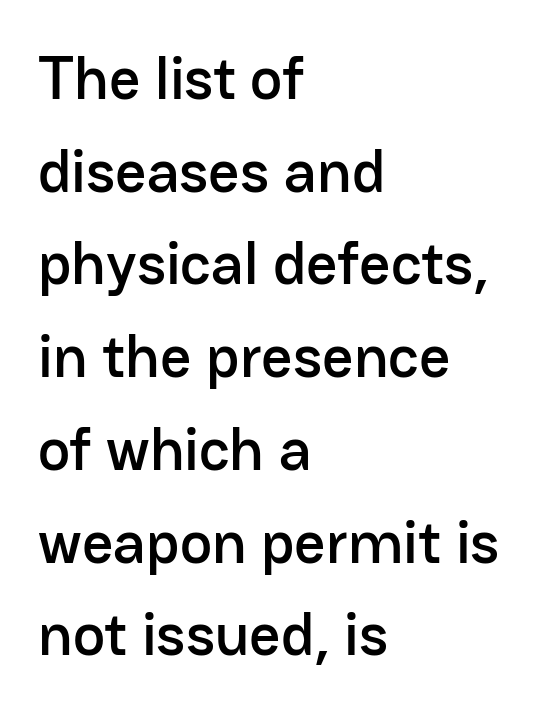
Think of a printed novel: that variable character pitch is what you see here. Each letter's strokes conclude bluntly, with no projecting serifs. Glyph-to-glyph distance matches everyday printed text. The compositor pushed each line to the left boundary.
